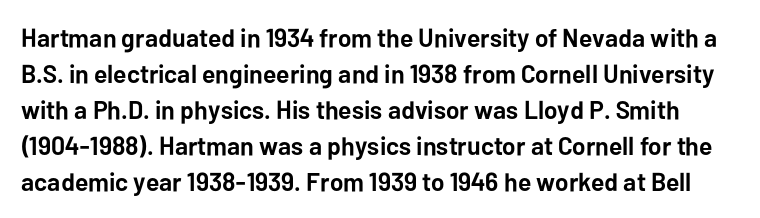
The space between consecutive lines is moderate. Its strokes are broad and dark, the hallmark of bold type. The line texture is even and compact thanks to regular tracking. This is roman type, the default non-slanted kind. The strip under each line holds only bare page.
